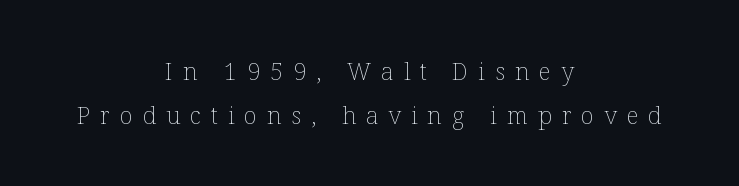
Descenders hang freely into open space. The typesetter chose a symmetrical, centered arrangement here. The letters stand upright; this is a roman face. Observe the wide spacing: letters keep a clear distance from each other. Weight class: somewhere from thin through regular.
